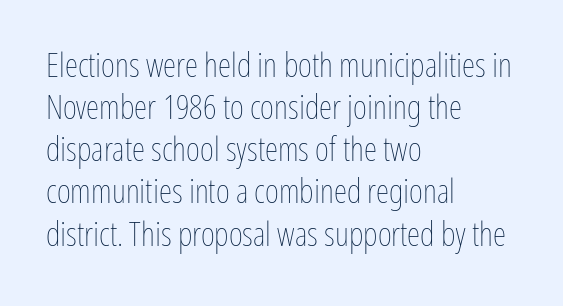
The image shows 34 px thin, condensed type, upright; set left-aligned, line spacing 1.24x, normal letter spacing, not underlined; low stroke contrast and a medium x-height.
